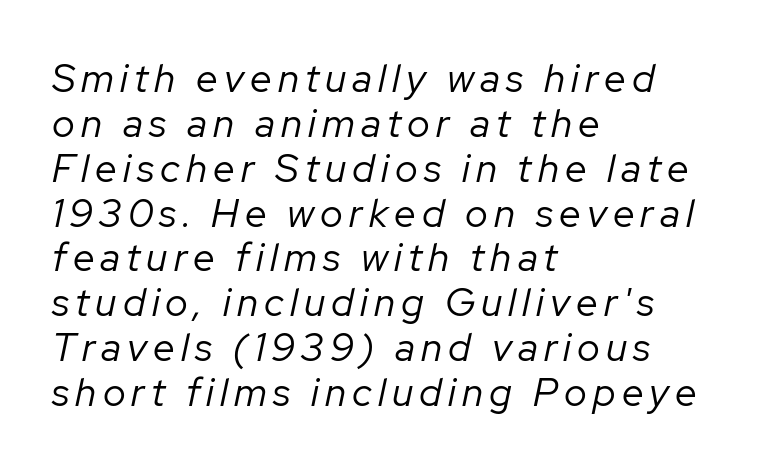
The image shows 39 px regular-weight type, italic (leaning right); set left-aligned, tight line spacing (1.15x), not underlined; low stroke contrast and a medium x-height.
